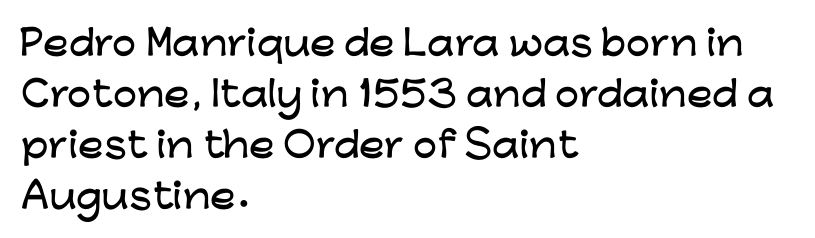
{"serif": "no", "italic": "no", "width": "wide", "stroke_contrast": "low", "x_height": "medium", "monospaced": "no", "underline": "no", "align": "left", "line_spacing": "normal", "line_spacing_ratio": 1.5, "letter_spacing": "normal", "letter_spacing_em": 0.0, "glyph_px": 34}
